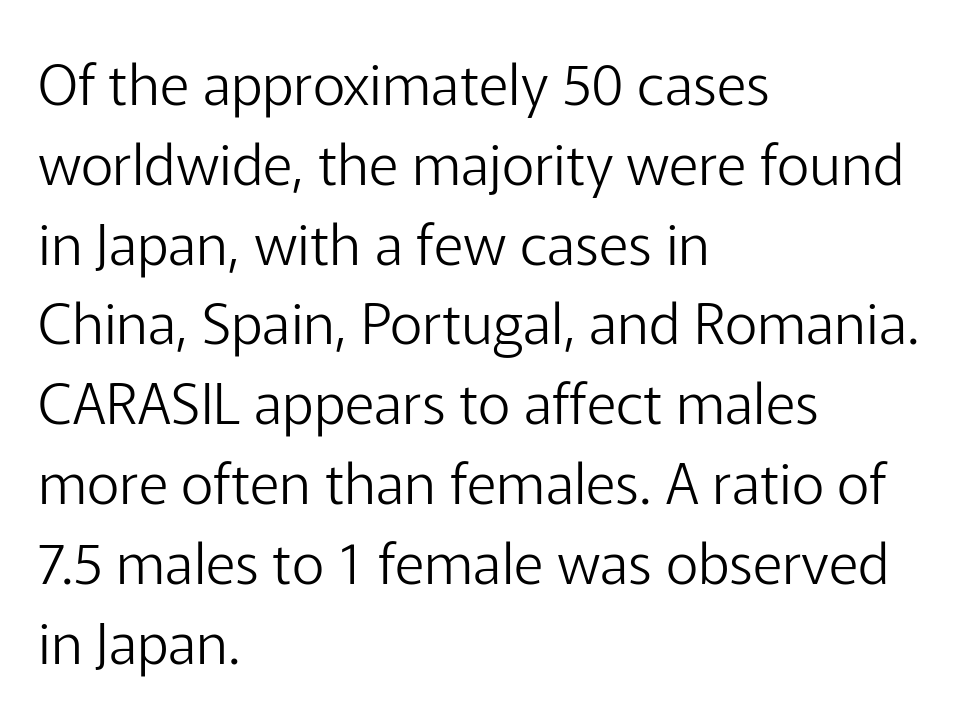
A quiet, ordinary-to-light weight characterises the typeface. The vertical gap from one line to the next is medium. The ragged edge is on the right, which tells us the setting is flush left. Here the glyphs are tracked normally, forming tight word shapes.
